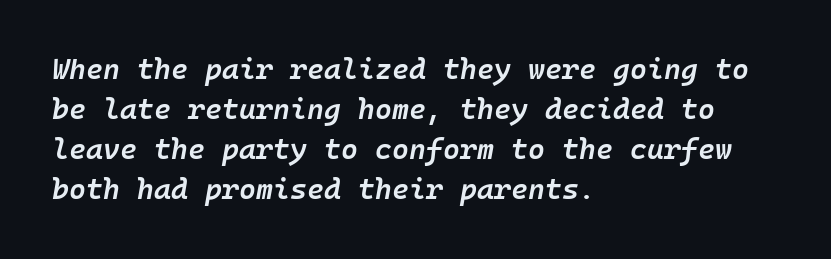
{"italic": "yes", "lean": "right", "slant_degrees": 10, "bold": "semi", "weight": "semibold", "width": "normal", "stroke_contrast": "low", "x_height": "medium", "underline": "no", "align": "left", "line_spacing": "normal", "line_spacing_ratio": 1.38, "letter_spacing": "normal", "letter_spacing_em": 0.0, "glyph_px": 29}
